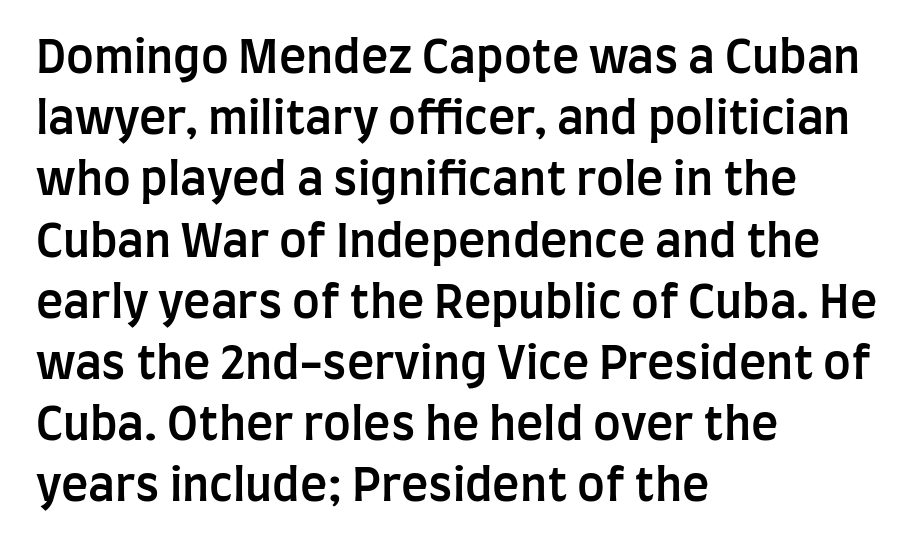
{"serif": "no", "italic": "no", "bold": "semi", "weight": "semibold", "width": "condensed", "stroke_contrast": "low", "x_height": "large", "monospaced": "no", "underline": "no", "align": "left", "line_spacing": "normal", "line_spacing_ratio": 1.33, "letter_spacing": "normal", "letter_spacing_em": 0.0, "glyph_px": 46}
